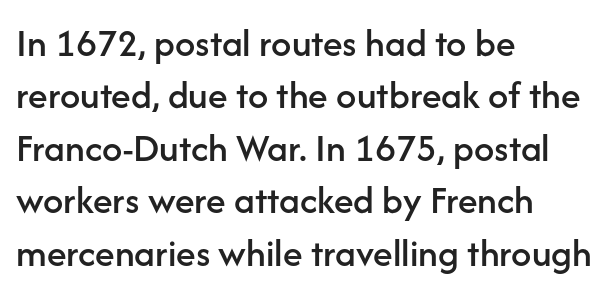
Q: Is the text italic (slanted)? A: No, it is upright.
Q: Is the typeface a serif or a sans-serif typeface? A: Sans-serif.
Q: Is the text underlined? A: No.
Q: How is the paragraph aligned? A: Left-aligned.
Q: Is the spacing between letters normal or unusually wide? A: Normal.
Q: Is the spacing between lines tight, normal or loose? A: Normal.
Q: Width (condensed, normal, or wide)? A: Normal.
Q: Stroke contrast? A: Low.
Q: x-height? A: Medium.
Q: Monospaced? A: No.
